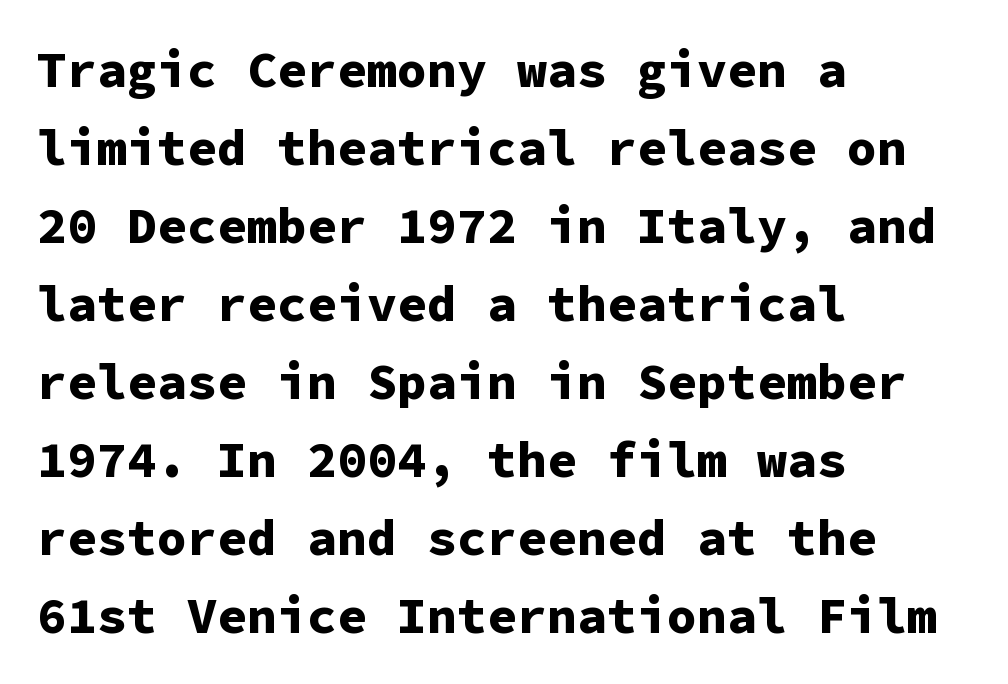
Left-aligned paragraph, ragged on the right. Each letter, wide or thin by design, is forced into the same width here. This is roman type, the default non-slanted kind. The font family rendered here belongs to the sans-serif group. Clear beneath every line of the passage.
